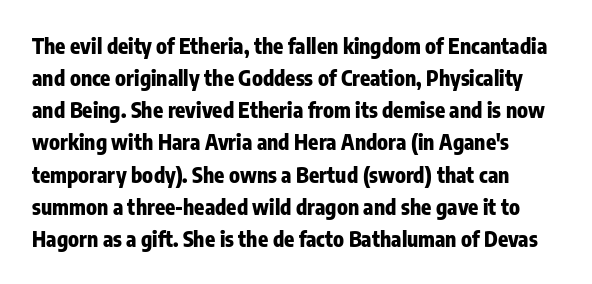
Q: Is the text bold? A: Yes.
Q: Is the text italic (slanted)? A: No, it is upright.
Q: Is the text underlined? A: No.
Q: Is the spacing between letters normal or unusually wide? A: Normal.
Q: Is the spacing between lines tight, normal or loose? A: Normal.
